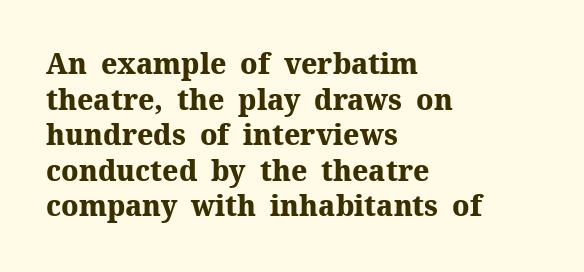
Q: Is the text bold? A: Yes.
Q: Is the text italic (slanted)? A: No, it is upright.
Q: Is the typeface a serif or a sans-serif typeface? A: Serif.
Q: Is the text underlined? A: No.
Q: How is the paragraph aligned? A: Left-aligned.
Q: Is the spacing between letters normal or unusually wide? A: Normal.
Q: Is the spacing between lines tight, normal or loose? A: Normal.
Q: Width (condensed, normal, or wide)? A: Normal.
Q: Stroke contrast? A: Medium.
Q: x-height? A: Medium.
Q: Monospaced? A: No.
